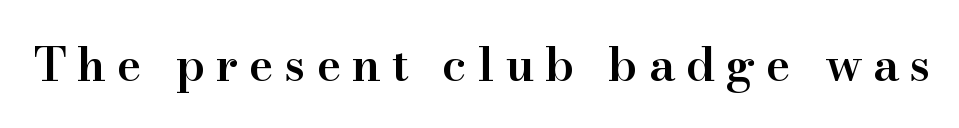
The image shows 47 px semibold serif type, upright; set unusually wide letter spacing (+0.23 em), not underlined; high stroke contrast and a small x-height.
